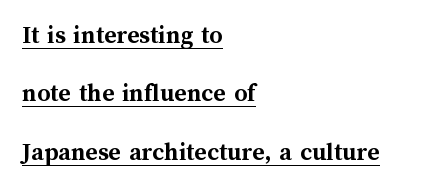
This is heavy type, rendered in bold. The font's upright variant was chosen for this text. The lettering is marked with a stroke running underneath it. Caption: multi-line text, flush left, ragged right. The line texture is even and compact thanks to regular tracking.
